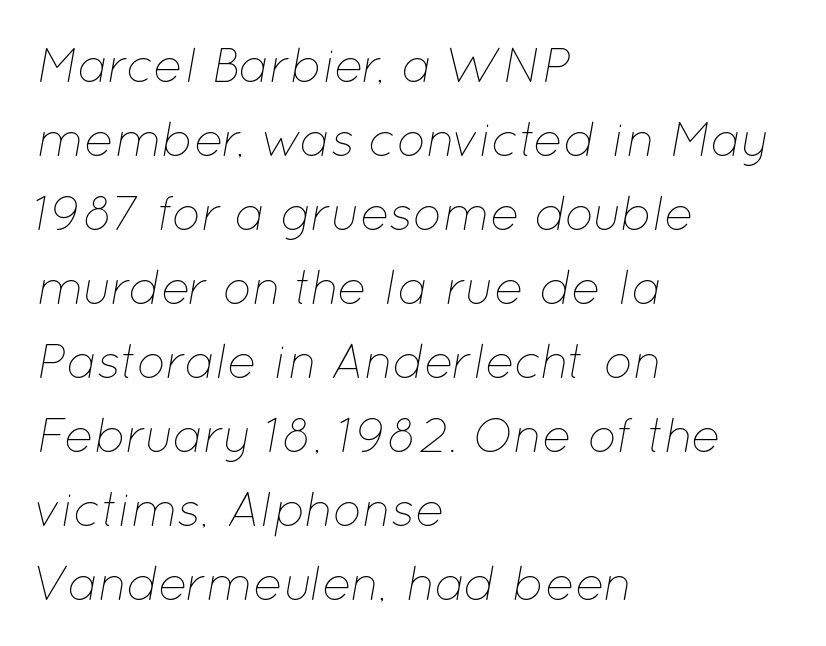
Layout note: lines flush left. This block has exactly the height ordinary leading produces. The glyphs look as if they've been sheared to an angle. These lines are rendered in a variable-pitch font. Anything drawn beneath the words? Only blank space. The letters sit at their default tracking, neither squeezed nor spread.
